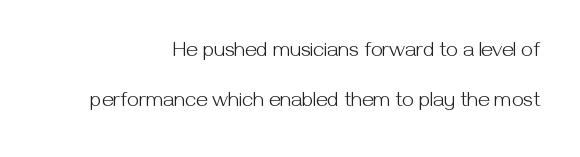
Q: Is the text bold? A: No.
Q: Is the text italic (slanted)? A: No, it is upright.
Q: Is the text underlined? A: No.
Q: How is the paragraph aligned? A: Right-aligned.
Q: Is the spacing between letters normal or unusually wide? A: Normal.
Q: Is the spacing between lines tight, normal or loose? A: Loose.
